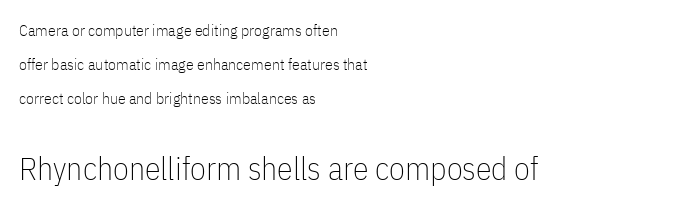
{"serif": "no", "italic": "no", "bold": "no", "weight": "thin", "width": "condensed", "stroke_contrast": "low", "x_height": "medium", "monospaced": "no", "underline": "no", "align": "left", "line_spacing": "loose", "line_spacing_ratio": 2.13, "letter_spacing": "normal", "letter_spacing_em": 0.0, "larger_block": "second", "size_ratio": 2.0, "glyph_px": 32}
